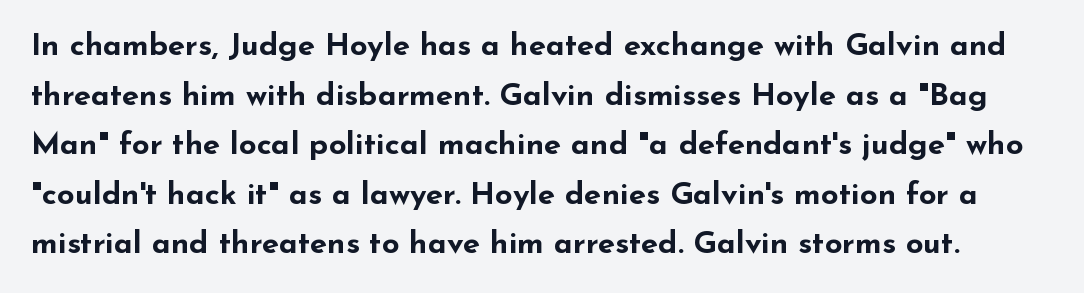
{"serif": "no", "italic": "no", "bold": "yes", "weight": "bold", "width": "wide", "stroke_contrast": "low", "x_height": "small", "monospaced": "no", "underline": "no", "line_spacing": "normal", "line_spacing_ratio": 1.6, "letter_spacing": "normal", "letter_spacing_em": 0.0, "glyph_px": 31}
